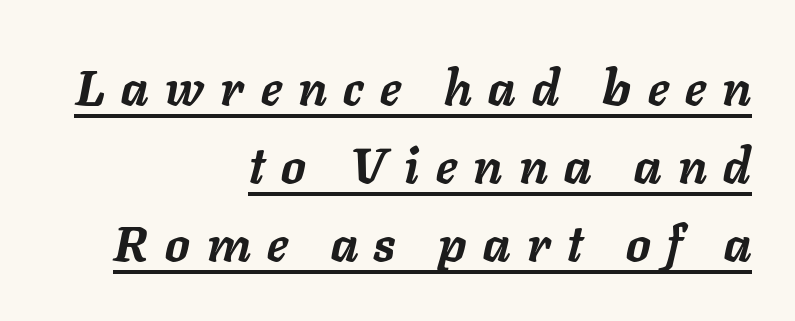
Q: Is the text bold? A: Yes.
Q: Is the text italic (slanted)? A: Yes, it leans right by about 11 degrees.
Q: Is the text underlined? A: Yes.
Q: How is the paragraph aligned? A: Right-aligned.
Q: Is the spacing between letters normal or unusually wide? A: Unusually wide.
Q: Is the spacing between lines tight, normal or loose? A: Normal.
Q: Width (condensed, normal, or wide)? A: Normal.
Q: Stroke contrast? A: Low.
Q: x-height? A: Medium.
Q: Monospaced? A: No.
